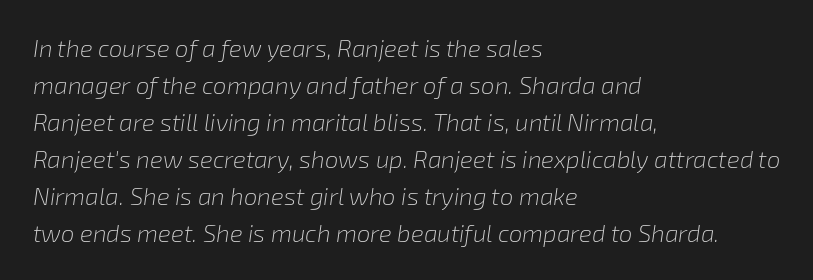
Q: Is the text bold? A: No.
Q: Is the text italic (slanted)? A: Yes, it leans right by about 8 degrees.
Q: Is the text underlined? A: No.
Q: How is the paragraph aligned? A: Left-aligned.
Q: Is the spacing between letters normal or unusually wide? A: Normal.
Q: Is the spacing between lines tight, normal or loose? A: Normal.
